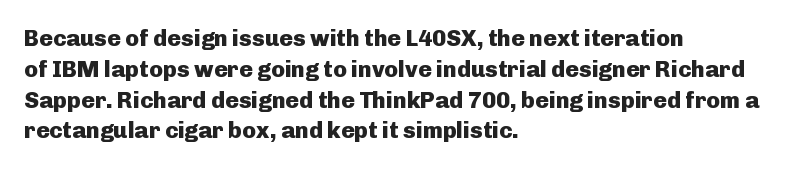
Q: Is the text bold? A: Yes.
Q: Is the text italic (slanted)? A: No, it is upright.
Q: Is the text underlined? A: No.
Q: How is the paragraph aligned? A: Left-aligned.
Q: Is the spacing between letters normal or unusually wide? A: Normal.
Q: Is the spacing between lines tight, normal or loose? A: Normal.
